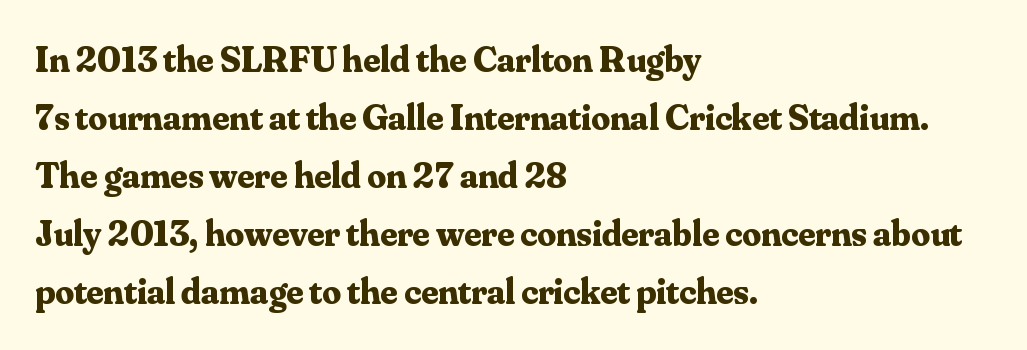
The image shows 37 px bold serif type, upright; set left-aligned, normal line spacing (1.57x), normal letter spacing, not underlined; medium stroke contrast and a small x-height.
